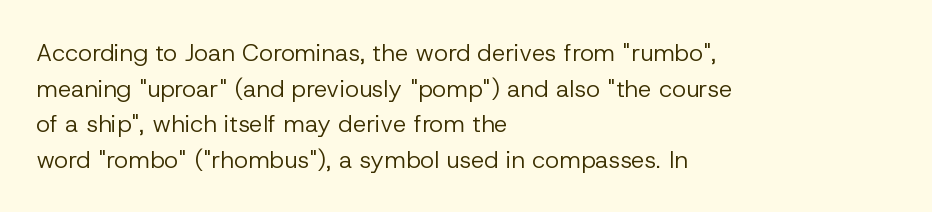
Q: Is the text bold? A: No.
Q: Is the text italic (slanted)? A: No, it is upright.
Q: Is the text underlined? A: No.
Q: How is the paragraph aligned? A: Left-aligned.
Q: Is the spacing between letters normal or unusually wide? A: Normal.
Q: Is the spacing between lines tight, normal or loose? A: Normal.
